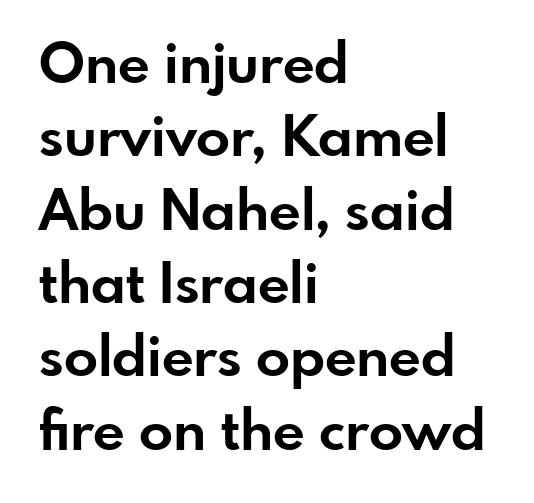
{"serif": "no", "italic": "no", "bold": "yes", "weight": "bold", "width": "normal", "stroke_contrast": "low", "x_height": "small", "monospaced": "no", "underline": "no", "align": "left", "line_spacing": "normal", "line_spacing_ratio": 1.31, "letter_spacing": "normal", "letter_spacing_em": 0.0, "glyph_px": 56}
